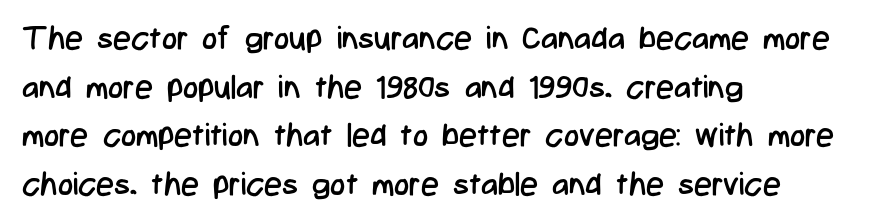
The image shows 32 px regular-weight, condensed sans-serif type, upright; set left-aligned, normal line spacing (1.52x), normal letter spacing, not underlined; low stroke contrast and a medium x-height.
